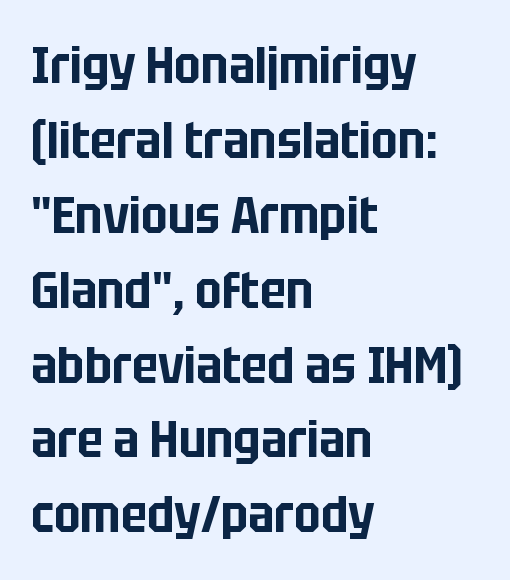
Every stem runs plumb, perpendicular to the baseline. Letters rest on an invisible, unmarked baseline. The letters advance in unequal steps, a hallmark of proportional type. Line beginnings align vertically; line endings do not.
